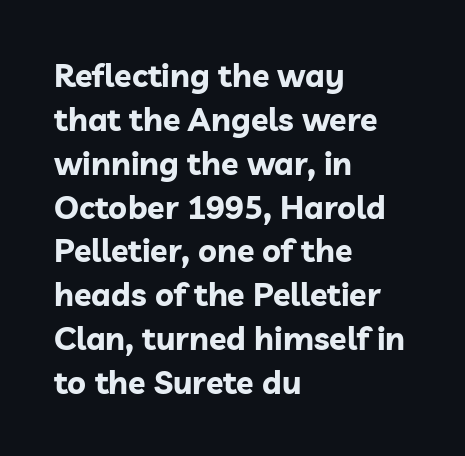
Q: Is the text bold? A: Yes.
Q: Is the text italic (slanted)? A: No, it is upright.
Q: Is the typeface a serif or a sans-serif typeface? A: Sans-serif.
Q: Is the text underlined? A: No.
Q: How is the paragraph aligned? A: Left-aligned.
Q: Is the spacing between letters normal or unusually wide? A: Normal.
Q: Is the spacing between lines tight, normal or loose? A: Normal.
Q: Width (condensed, normal, or wide)? A: Normal.
Q: Stroke contrast? A: Low.
Q: x-height? A: Medium.
Q: Monospaced? A: No.
